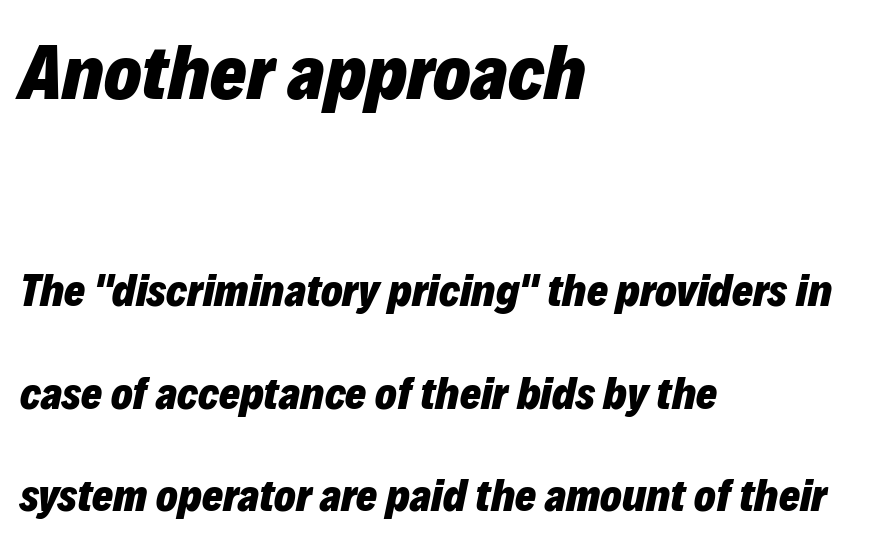
Line beginnings align vertically; line endings do not. The rendering uses natural spacing where letterforms have individual widths. What's the leading like? Stretched, with rows far apart. The earlier block is typeset at a bigger size than the later block. The baseline area is clear. No extra tracking has been applied to these lines.
